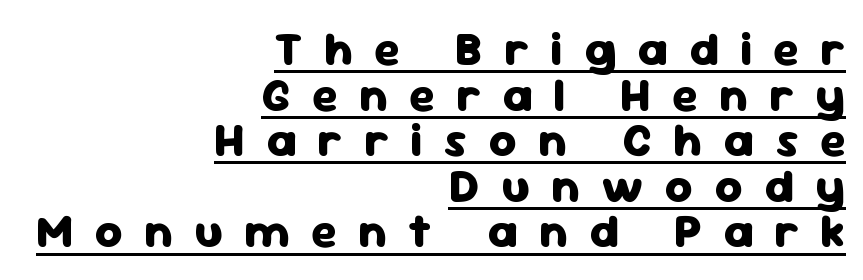
The image shows 47 px heavy sans-serif type, upright; set right-aligned, tight line spacing (0.97x), unusually wide letter spacing (+0.46 em), underlined; low stroke contrast and a medium x-height.
